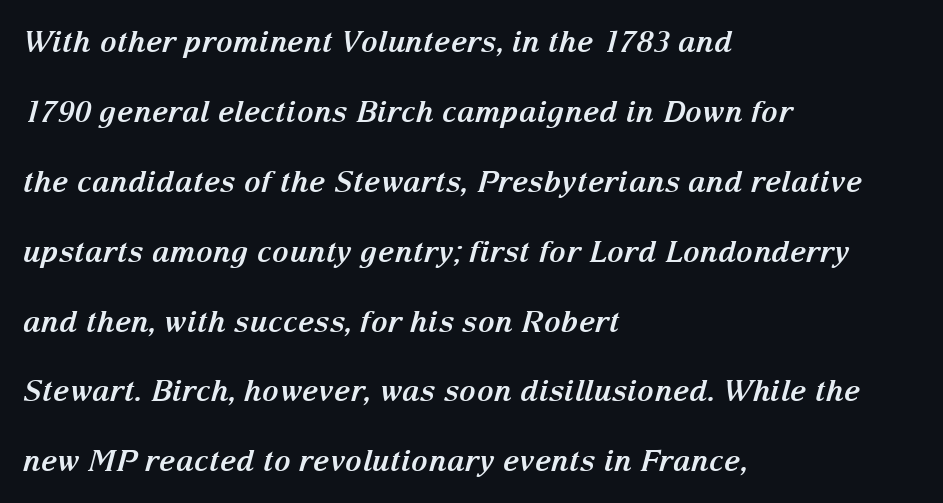
The image shows 29 px bold serif type, italic (leaning right); set left-aligned, loose line spacing (2.41x), normal letter spacing, not underlined; medium stroke contrast and a medium x-height.
